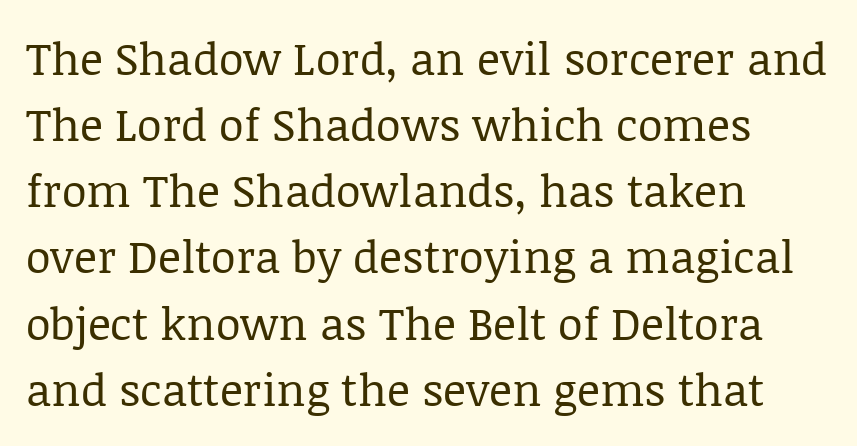
Q: Is the text bold? A: No.
Q: Is the text italic (slanted)? A: No, it is upright.
Q: Is the typeface a serif or a sans-serif typeface? A: Serif.
Q: Is the text underlined? A: No.
Q: How is the paragraph aligned? A: Left-aligned.
Q: Is the spacing between letters normal or unusually wide? A: Normal.
Q: Is the spacing between lines tight, normal or loose? A: Normal.
Q: Width (condensed, normal, or wide)? A: Normal.
Q: Stroke contrast? A: Low.
Q: x-height? A: Large.
Q: Monospaced? A: No.
